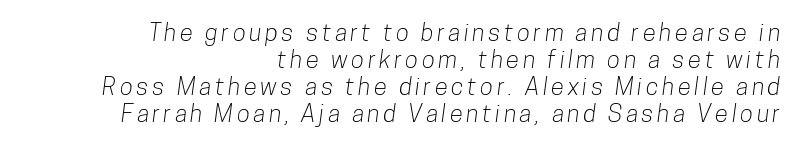
{"underline": "no", "align": "right", "line_spacing": "tight", "line_spacing_ratio": 1.13, "glyph_px": 24}
